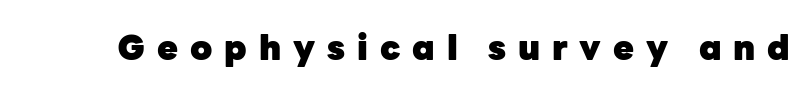
Q: Is the text bold? A: Yes.
Q: Is the text italic (slanted)? A: No, it is upright.
Q: Is the typeface a serif or a sans-serif typeface? A: Sans-serif.
Q: Is the text underlined? A: No.
Q: Is the spacing between letters normal or unusually wide? A: Unusually wide.
Q: Width (condensed, normal, or wide)? A: Normal.
Q: Stroke contrast? A: Low.
Q: x-height? A: Medium.
Q: Monospaced? A: No.
